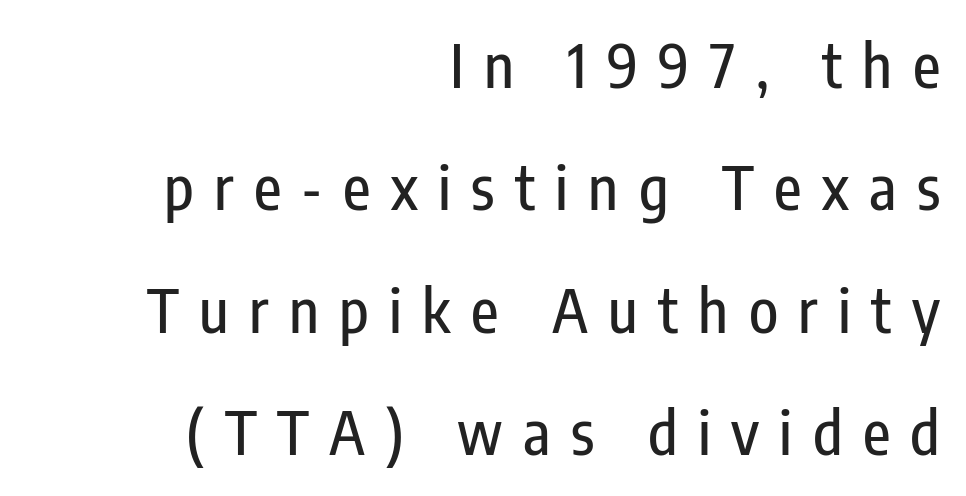
Q: Is the text italic (slanted)? A: No, it is upright.
Q: Is the typeface a serif or a sans-serif typeface? A: Sans-serif.
Q: Is the text underlined? A: No.
Q: How is the paragraph aligned? A: Right-aligned.
Q: Is the spacing between letters normal or unusually wide? A: Unusually wide.
Q: Is the spacing between lines tight, normal or loose? A: Loose.
Q: Width (condensed, normal, or wide)? A: Condensed.
Q: Stroke contrast? A: Low.
Q: x-height? A: Medium.
Q: Monospaced? A: No.
